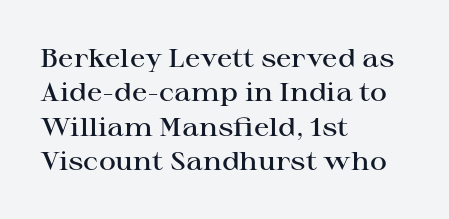
Q: Is the text bold? A: Semi-bold.
Q: Is the text italic (slanted)? A: No, it is upright.
Q: Is the text underlined? A: No.
Q: How is the paragraph aligned? A: Left-aligned.
Q: Is the spacing between letters normal or unusually wide? A: Normal.
Q: Is the spacing between lines tight, normal or loose? A: Normal.
